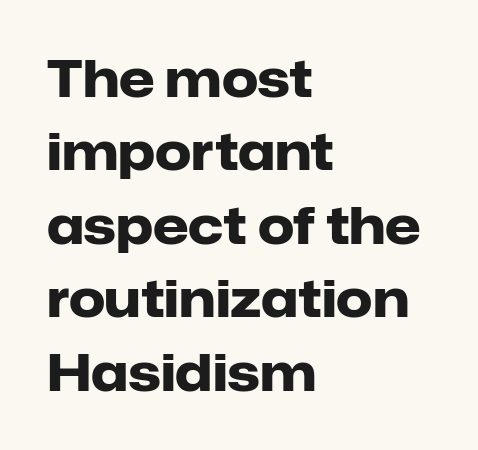
Q: Is the text bold? A: Yes.
Q: Is the text italic (slanted)? A: No, it is upright.
Q: Is the typeface a serif or a sans-serif typeface? A: Sans-serif.
Q: Is the text underlined? A: No.
Q: How is the paragraph aligned? A: Left-aligned.
Q: Is the spacing between letters normal or unusually wide? A: Normal.
Q: Is the spacing between lines tight, normal or loose? A: Normal.
Q: Width (condensed, normal, or wide)? A: Normal.
Q: Stroke contrast? A: Low.
Q: x-height? A: Medium.
Q: Monospaced? A: No.
